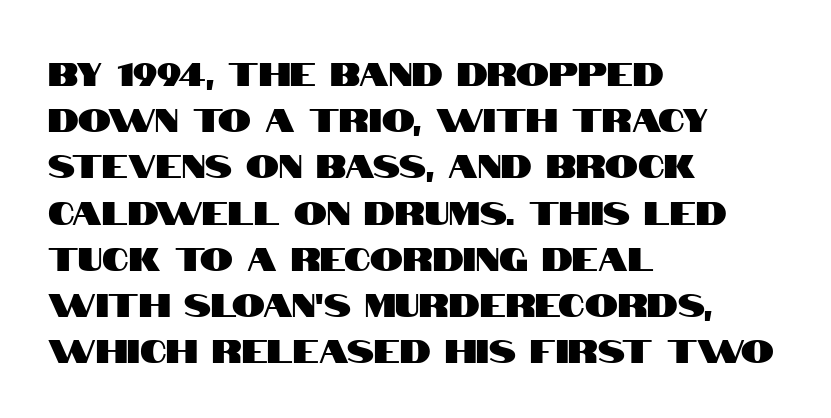
The image shows 33 px condensed sans-serif type, upright; set left-aligned, normal line spacing (1.4x), normal letter spacing, not underlined; high stroke contrast and a large x-height.
